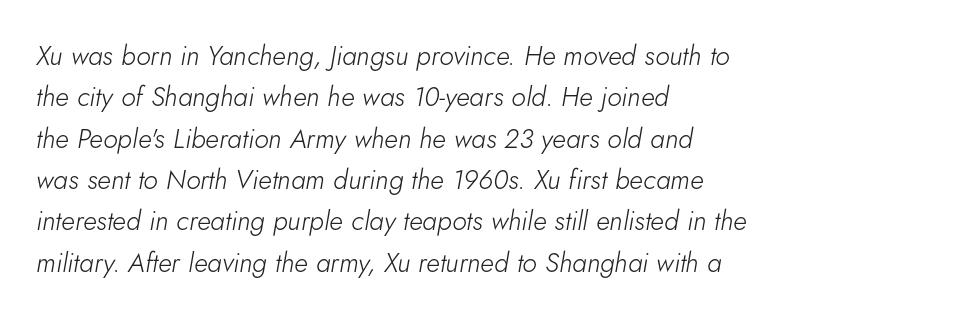
Layout note: lines flush left. Is the letter spacing exaggerated? No — it looks like the ordinary default. The specimen omits any rule beneath the text block's lines. Slant detected: the letters are inclined.
